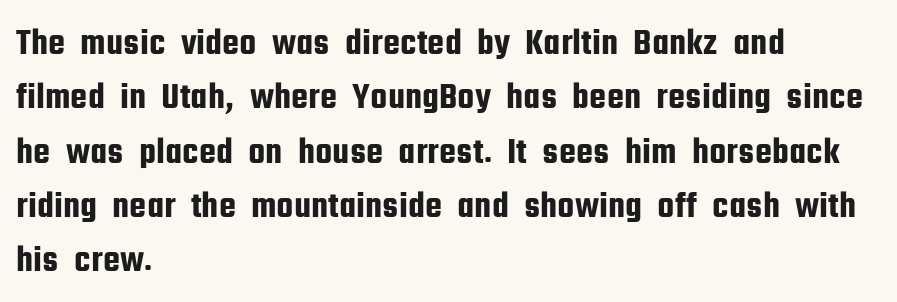
Q: Is the text italic (slanted)? A: No, it is upright.
Q: Is the typeface a serif or a sans-serif typeface? A: Sans-serif.
Q: Is the text underlined? A: No.
Q: How is the paragraph aligned? A: Left-aligned.
Q: Is the spacing between letters normal or unusually wide? A: Normal.
Q: Is the spacing between lines tight, normal or loose? A: Normal.
Q: Width (condensed, normal, or wide)? A: Condensed.
Q: Stroke contrast? A: Low.
Q: x-height? A: Medium.
Q: Monospaced? A: No.
